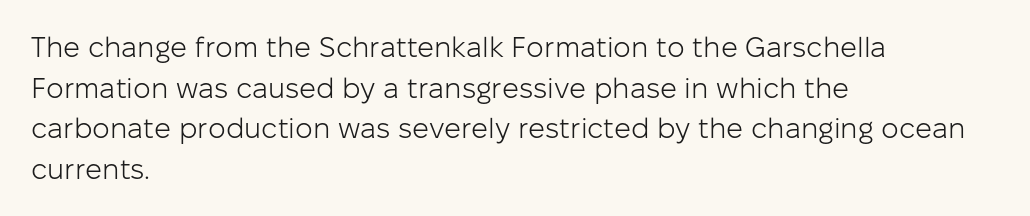
{"serif": "no", "italic": "no", "bold": "no", "weight": "light", "width": "normal", "stroke_contrast": "low", "x_height": "medium", "monospaced": "no", "underline": "no", "align": "left", "line_spacing": "normal", "line_spacing_ratio": 1.45, "letter_spacing": "normal", "letter_spacing_em": 0.0, "glyph_px": 28}
